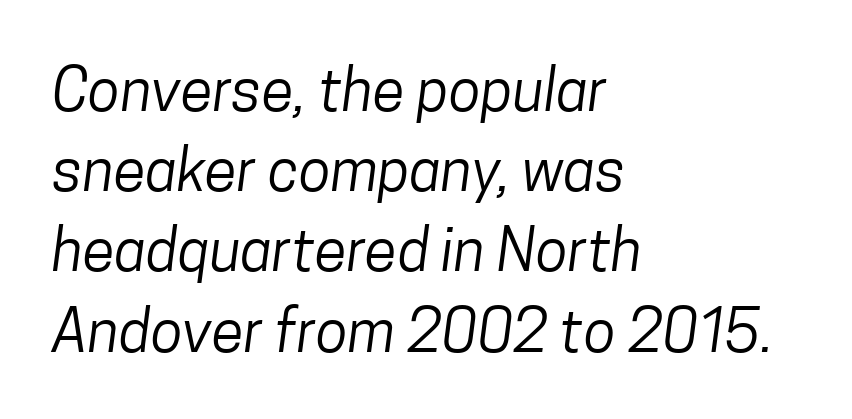
Q: Is the text bold? A: No.
Q: Is the typeface a serif or a sans-serif typeface? A: Sans-serif.
Q: Is the text underlined? A: No.
Q: How is the paragraph aligned? A: Left-aligned.
Q: Is the spacing between letters normal or unusually wide? A: Normal.
Q: Is the spacing between lines tight, normal or loose? A: Normal.
Q: Width (condensed, normal, or wide)? A: Condensed.
Q: Stroke contrast? A: Low.
Q: x-height? A: Medium.
Q: Monospaced? A: No.
